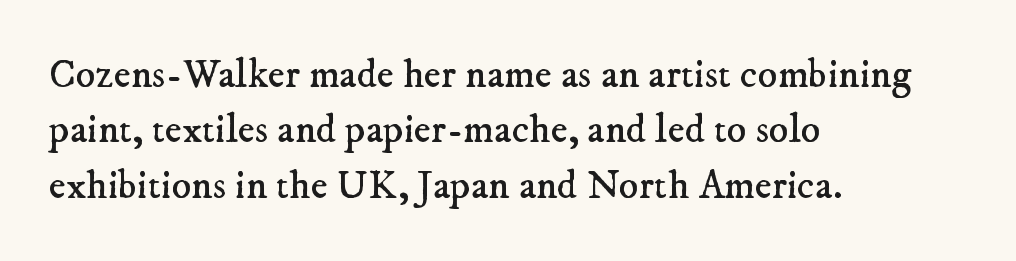
{"serif": "yes", "bold": "no", "weight": "regular", "width": "normal", "stroke_contrast": "low", "x_height": "small", "monospaced": "no", "underline": "no", "align": "left", "line_spacing": "normal", "line_spacing_ratio": 1.35, "letter_spacing": "normal", "letter_spacing_em": 0.0, "glyph_px": 41}
